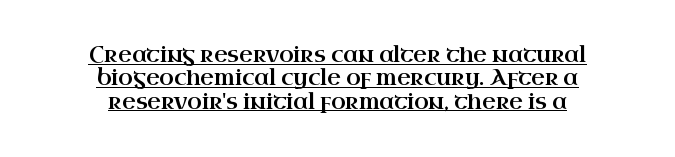
The face used here is rendered with its standard letterfit. Every character sits straight up, as roman type does. A typographer would call this underscored text. A typesetter would call this leading minimal, almost set solid. The rendering positions every line midway between the sides.
